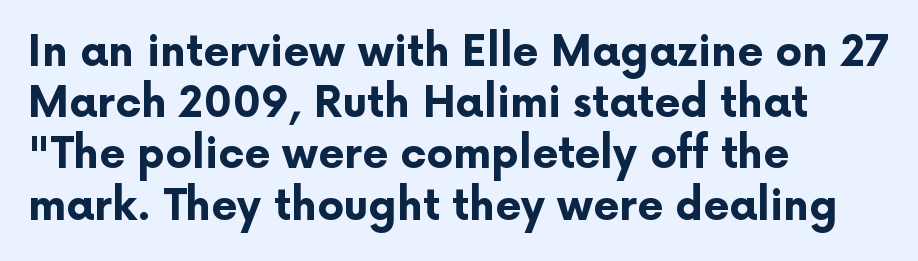
The image shows 42 px bold sans-serif type, upright; set left-aligned, line spacing 1.22x, normal letter spacing, not underlined; low stroke contrast and a medium x-height.
